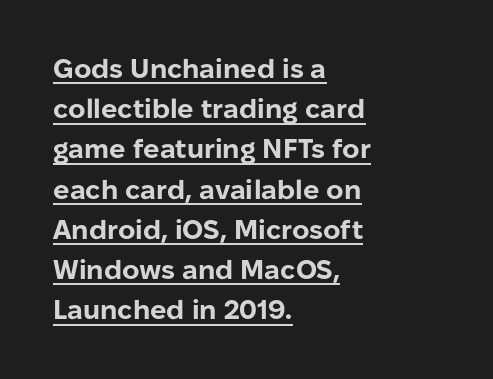
The typesetting leans heavy: a genuine bold. Words appear dense and cohesive because spacing is normal. Notice how descenders clear the ascenders below comfortably — that's standard leading. Check the space under the baseline: a stroke is drawn there. These lines stack with their left ends in a neat column.
